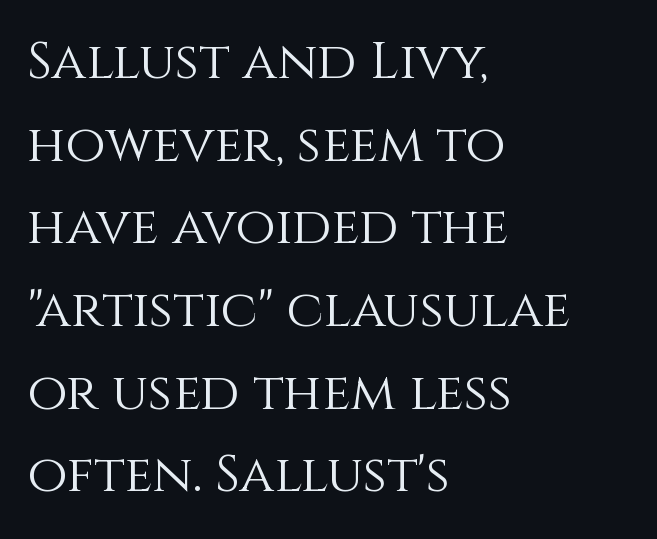
The image shows 52 px light type, upright; set left-aligned, normal line spacing (1.59x), normal letter spacing, not underlined; medium stroke contrast and a large x-height.
